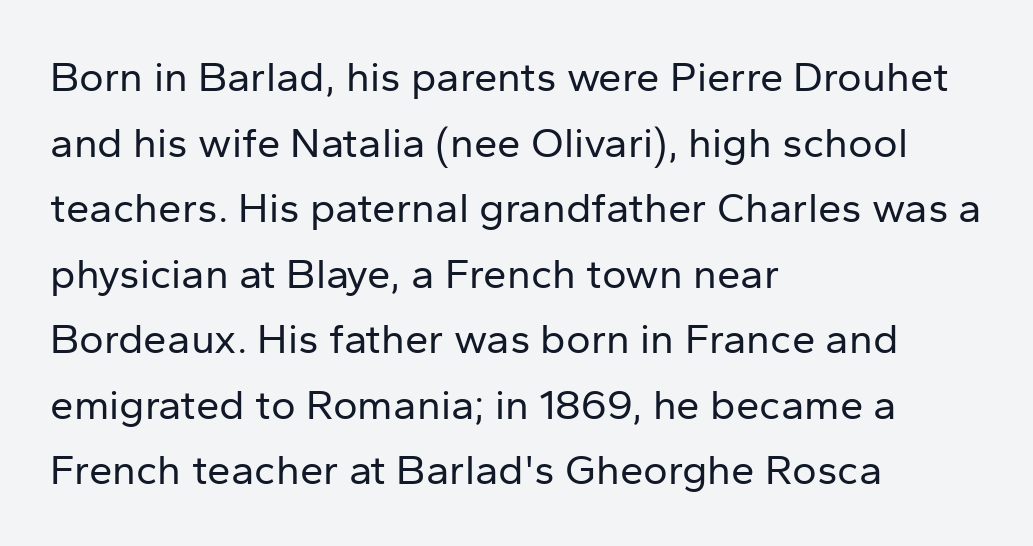
{"serif": "no", "italic": "no", "bold": "no", "weight": "regular", "width": "normal", "stroke_contrast": "low", "x_height": "medium", "monospaced": "no", "underline": "no", "align": "left", "line_spacing": "normal", "line_spacing_ratio": 1.56, "letter_spacing": "normal", "letter_spacing_em": 0.0, "glyph_px": 42}
